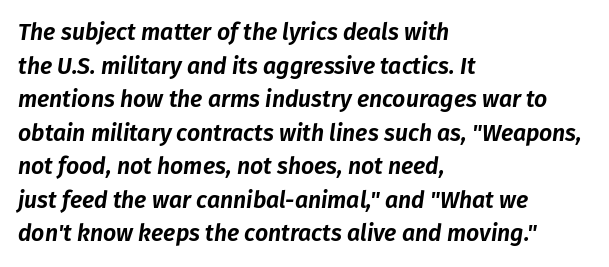
The glyphs are unaccompanied by any horizontal stroke below them. Teacher's note: observe the even left margin — that is flush-left alignment. This sample uses an oblique cut, with every glyph tilted off the vertical. The rendering keeps characters at their native spacing.
